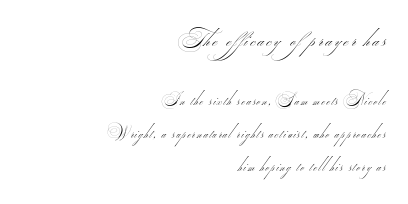
The image shows 21 px text type; set right-aligned, loose line spacing (2.37x), not underlined; the first (top) block is 1.5x larger.
